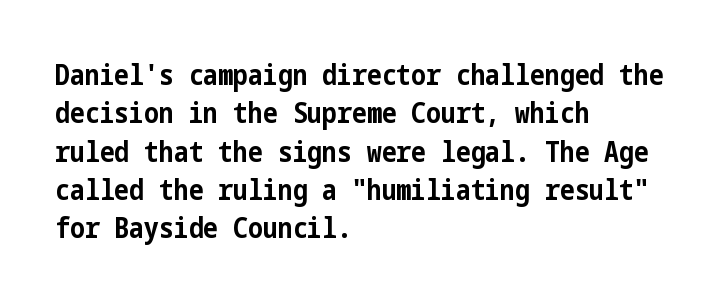
The image shows 28 px bold, condensed sans-serif type, upright; set left-aligned, normal line spacing (1.37x), normal letter spacing, not underlined; low stroke contrast and a medium x-height.
